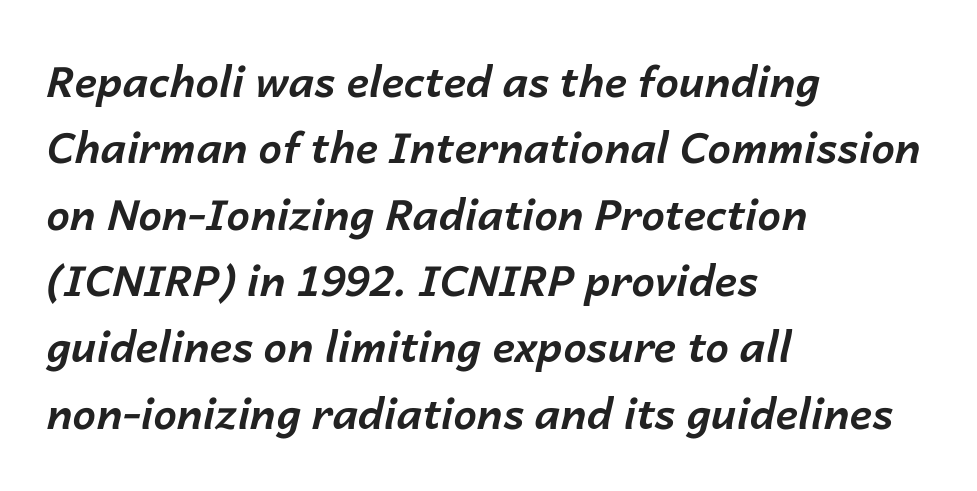
{"italic": "yes", "lean": "right", "slant_degrees": 14, "bold": "yes", "weight": "bold", "width": "normal", "stroke_contrast": "low", "x_height": "medium", "monospaced": "no", "underline": "no", "align": "left", "line_spacing": "normal", "line_spacing_ratio": 1.58, "letter_spacing": "normal", "letter_spacing_em": 0.0, "glyph_px": 42}
